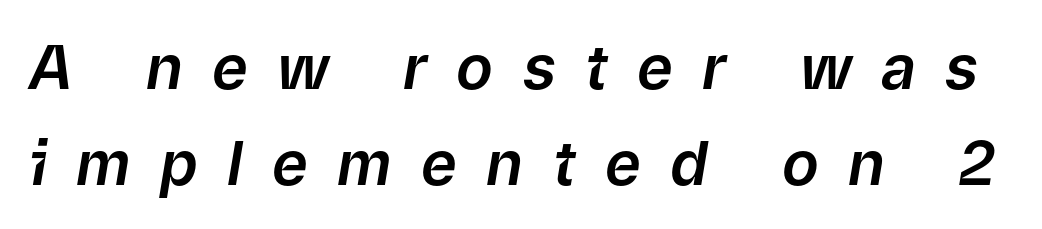
Underlining? Definitely not there. This sample uses an oblique cut, with every glyph tilted off the vertical. Does the leading feel generous? No, just average. Think of a printed novel: that variable character pitch is what you see here. Substantial extra tracking has been applied to these lines.
